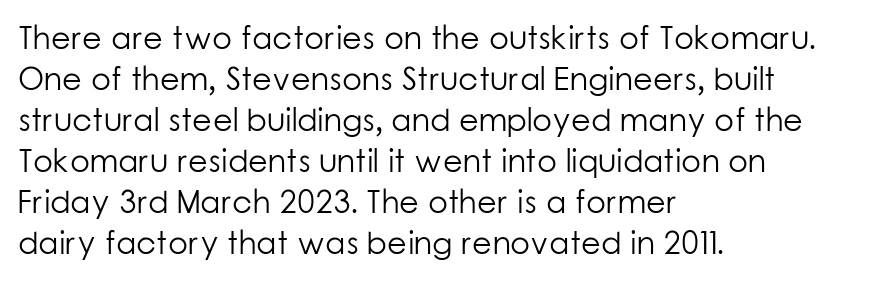
The cut favours lightness, reaching ordinary text weight at its darkest. How would I describe the line gaps? Plain and ordinary. Layout note: lines flush left. Unlike italic type, these characters show no tilt at all. The rendering uses natural spacing where letterforms have individual widths.
